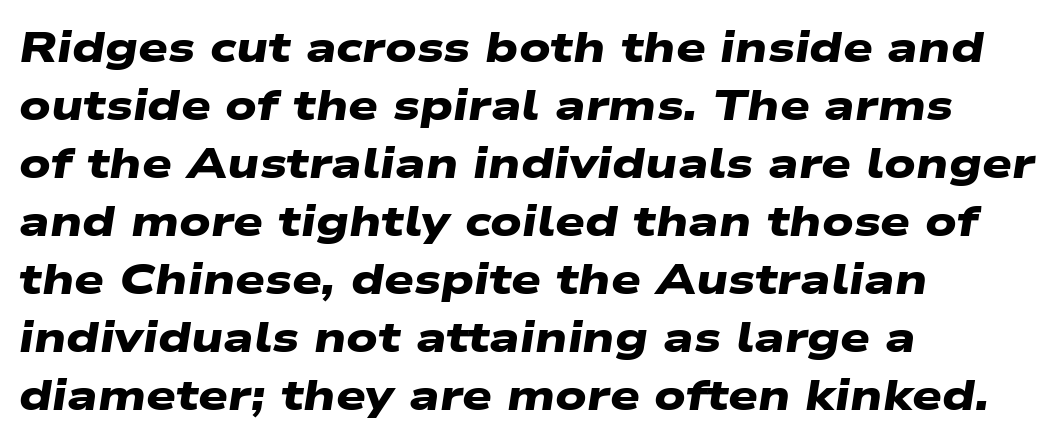
{"serif": "no", "bold": "yes", "weight": "heavy", "width": "wide", "stroke_contrast": "low", "x_height": "medium", "monospaced": "no", "underline": "no", "align": "left", "line_spacing": "normal", "line_spacing_ratio": 1.38, "letter_spacing": "normal", "letter_spacing_em": 0.0, "glyph_px": 42}
